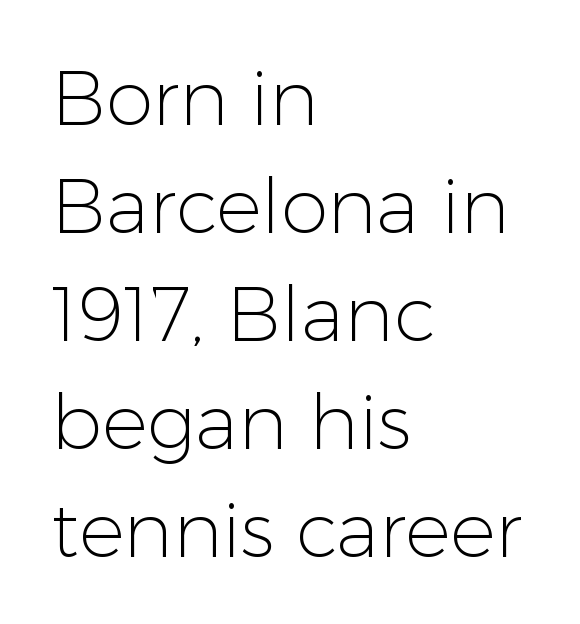
Unbolded letterforms with no extra heft. How would I describe the line gaps? Plain and ordinary. Nope, no serifs anywhere on these letters. These lines were composed using upright roman letters.
